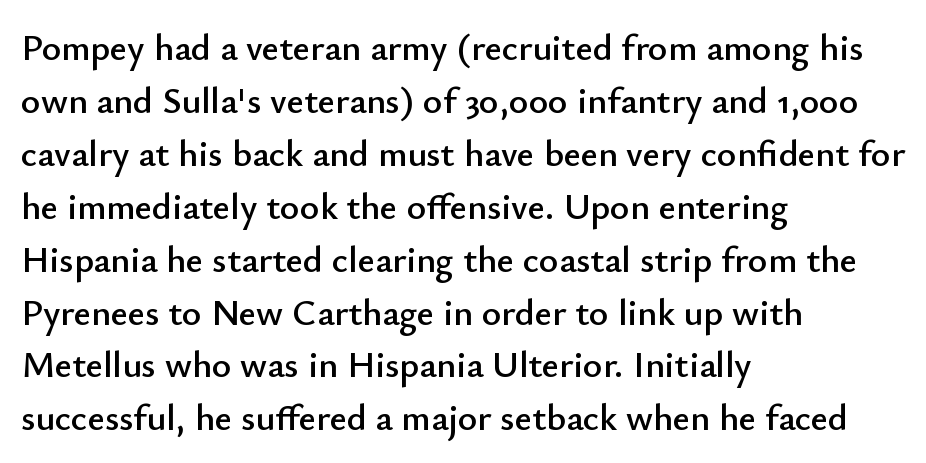
Spacing between characters is what you'd get straight out of the box. No word sits above an underline. Serif or sans? Sans — the stroke terminals are bare. Interline gaps are of average width in this sample. Varying glyph widths throughout — classic text-font behaviour. Caption: multi-line text, flush left, ragged right.
